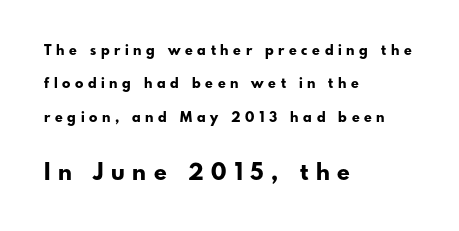
The image shows 23 px bold type, upright; set left-aligned, loose line spacing (2.38x), unusually wide letter spacing (+0.33 em), not underlined; the second (bottom) block is 1.64x larger.
